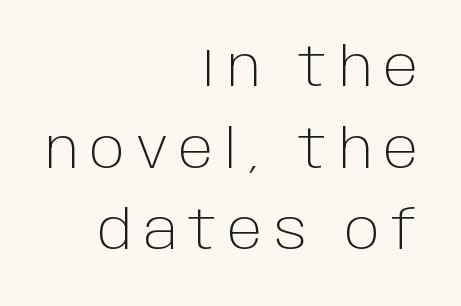
{"serif": "no", "italic": "no", "bold": "no", "weight": "light", "width": "normal", "stroke_contrast": "low", "x_height": "large", "monospaced": "no", "underline": "no", "align": "right", "line_spacing": "normal", "line_spacing_ratio": 1.51, "letter_spacing": "wide", "letter_spacing_em": 0.21, "glyph_px": 54}
